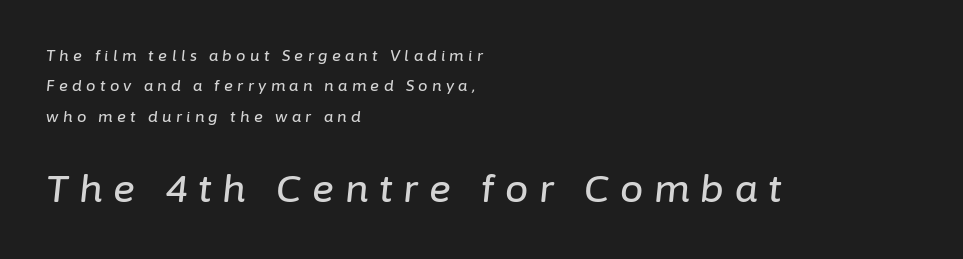
The image shows 37 px text type, italic (leaning right); set left-aligned, loose line spacing (2.02x), unusually wide letter spacing (+0.29 em), not underlined; the second (bottom) block is 2.47x larger; low stroke contrast and a medium x-height.
